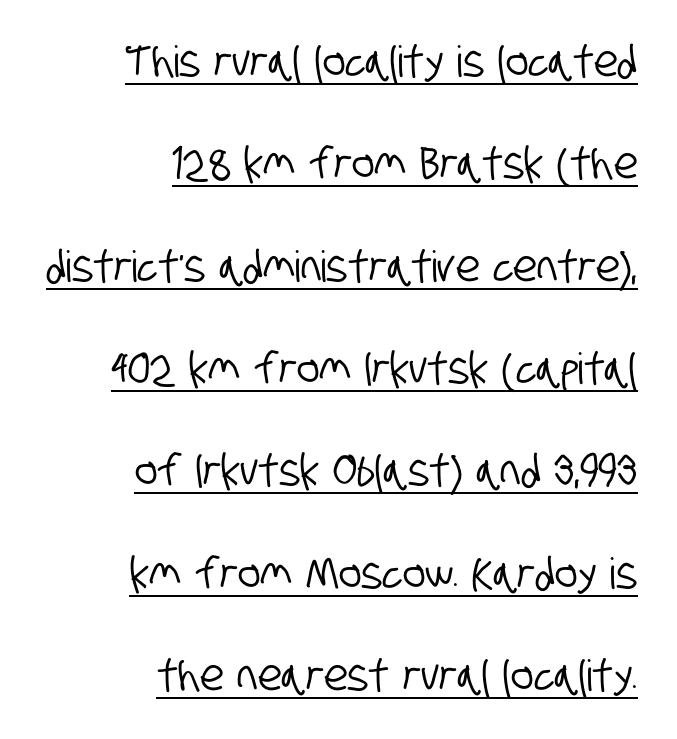
{"serif": "no", "width": "condensed", "stroke_contrast": "low", "x_height": "large", "monospaced": "no", "underline": "yes", "align": "right", "line_spacing": "loose", "line_spacing_ratio": 2.38, "letter_spacing": "normal", "letter_spacing_em": 0.0, "glyph_px": 43}
